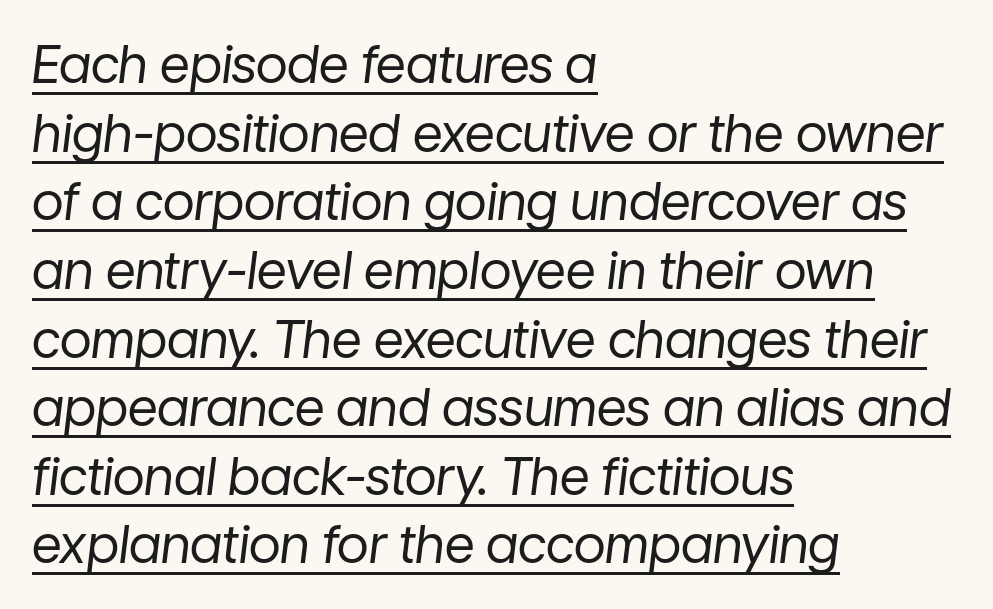
The image shows 52 px regular-weight type, italic (leaning right); set left-aligned, normal line spacing (1.32x), normal letter spacing, underlined; low stroke contrast and a medium x-height.
